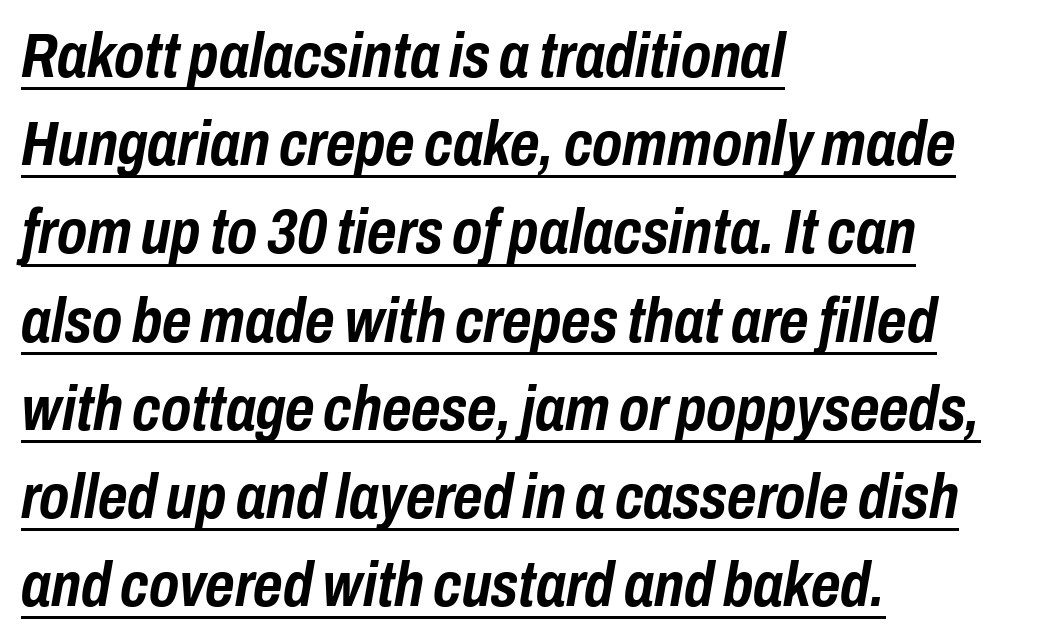
Q: Is the text bold? A: Yes.
Q: Is the text italic (slanted)? A: Yes, it leans right by about 10 degrees.
Q: Is the text underlined? A: Yes.
Q: How is the paragraph aligned? A: Left-aligned.
Q: Is the spacing between letters normal or unusually wide? A: Normal.
Q: Is the spacing between lines tight, normal or loose? A: Normal.
Q: Width (condensed, normal, or wide)? A: Condensed.
Q: Stroke contrast? A: Low.
Q: x-height? A: Medium.
Q: Monospaced? A: No.
